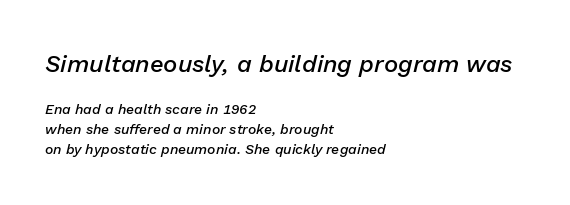
Q: Is the text bold? A: Semi-bold.
Q: Is the text italic (slanted)? A: Yes, it leans right by about 13 degrees.
Q: Is the text underlined? A: No.
Q: How is the paragraph aligned? A: Left-aligned.
Q: Is the spacing between letters normal or unusually wide? A: Normal.
Q: Is the spacing between lines tight, normal or loose? A: Normal.
Q: Which block of text is set in a larger size, the first (top) or the second (bottom)? A: The first (top) one.
